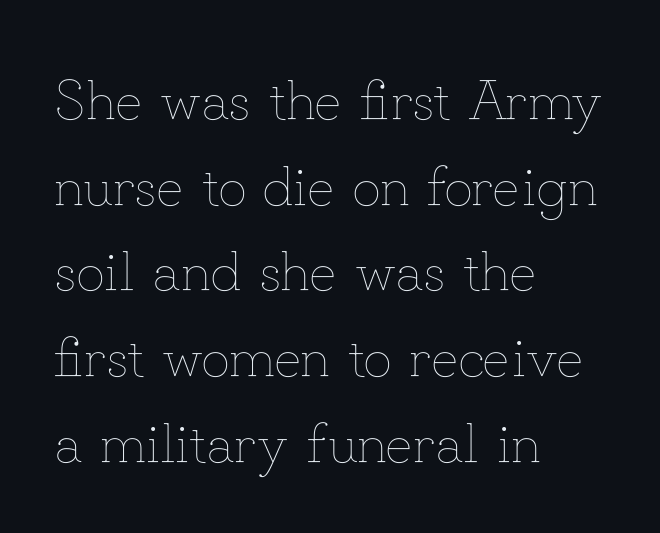
Q: Is the text bold? A: No.
Q: Is the text italic (slanted)? A: No, it is upright.
Q: Is the text underlined? A: No.
Q: How is the paragraph aligned? A: Left-aligned.
Q: Is the spacing between letters normal or unusually wide? A: Normal.
Q: Is the spacing between lines tight, normal or loose? A: Normal.
Q: Width (condensed, normal, or wide)? A: Normal.
Q: Stroke contrast? A: Low.
Q: x-height? A: Small.
Q: Monospaced? A: No.
